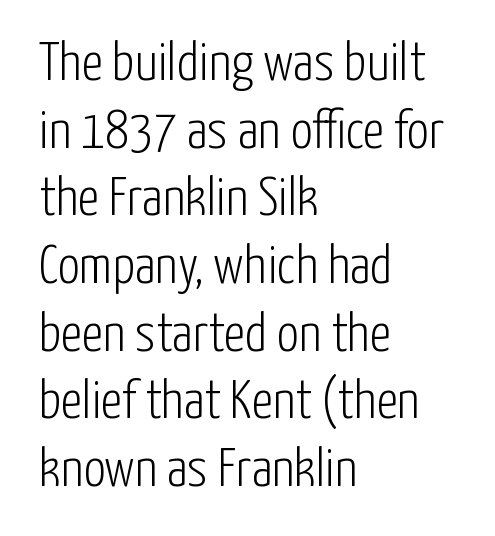
The image shows 55 px light, condensed sans-serif type, upright; set left-aligned, line spacing 1.23x, normal letter spacing, not underlined; low stroke contrast and a medium x-height.
